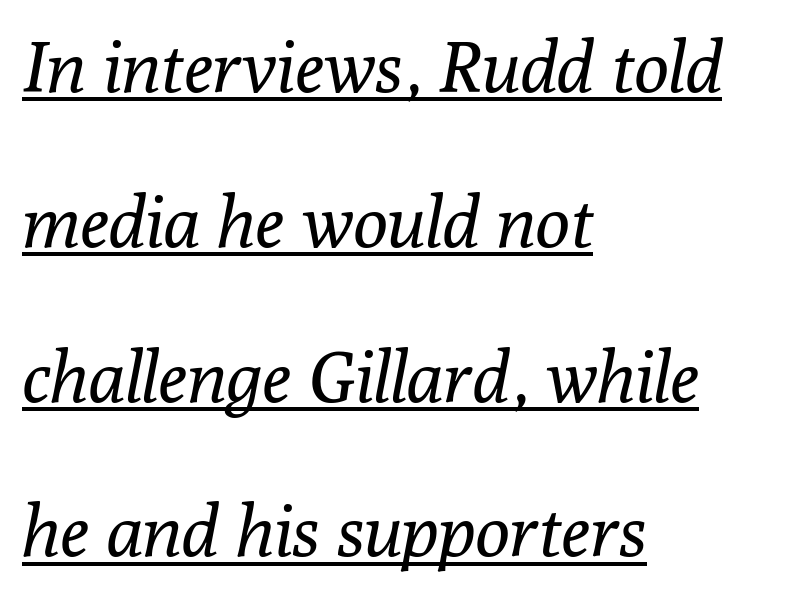
Q: Is the text bold? A: No.
Q: Is the text italic (slanted)? A: Yes, it leans right by about 10 degrees.
Q: Is the typeface a serif or a sans-serif typeface? A: Serif.
Q: Is the text underlined? A: Yes.
Q: How is the paragraph aligned? A: Left-aligned.
Q: Is the spacing between letters normal or unusually wide? A: Normal.
Q: Is the spacing between lines tight, normal or loose? A: Loose.
Q: Width (condensed, normal, or wide)? A: Normal.
Q: Stroke contrast? A: Low.
Q: x-height? A: Medium.
Q: Monospaced? A: No.
